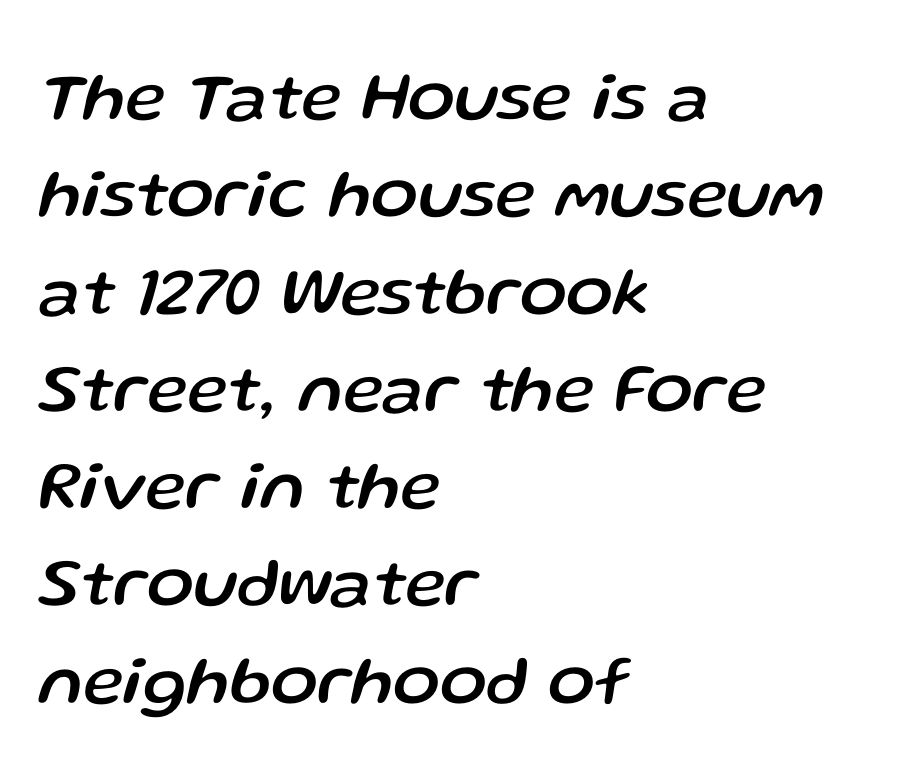
Q: Is the text italic (slanted)? A: Yes, it leans right by about 13 degrees.
Q: Is the text underlined? A: No.
Q: How is the paragraph aligned? A: Left-aligned.
Q: Is the spacing between letters normal or unusually wide? A: Normal.
Q: Is the spacing between lines tight, normal or loose? A: Normal.
Q: Width (condensed, normal, or wide)? A: Normal.
Q: Stroke contrast? A: Low.
Q: x-height? A: Medium.
Q: Monospaced? A: No.
